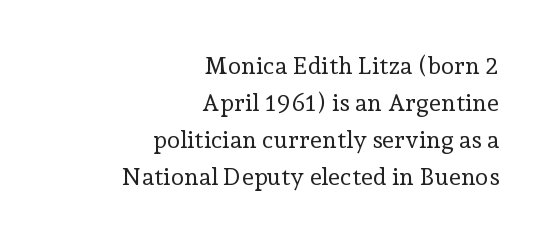
{"italic": "no", "bold": "no", "underline": "no", "align": "right", "line_spacing": "normal", "line_spacing_ratio": 1.54, "letter_spacing": "normal", "letter_spacing_em": 0.0, "glyph_px": 24}
